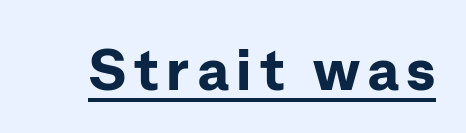
A typesetter would mark this as roman, not italic. Unlike a traditional serif, this face leaves its strokes unadorned. Chunky letters — that's bold for sure. Compared with undecorated copy, this sample adds a rule below the words. Looks like regular typesetting: each glyph gets only the width it needs.
